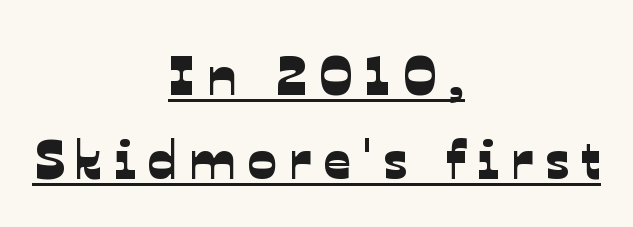
{"serif": "no", "width": "normal", "stroke_contrast": "low", "x_height": "medium", "monospaced": "no", "underline": "yes", "align": "center", "line_spacing": "normal", "line_spacing_ratio": 1.55, "letter_spacing": "wide", "letter_spacing_em": 0.22, "glyph_px": 54}
